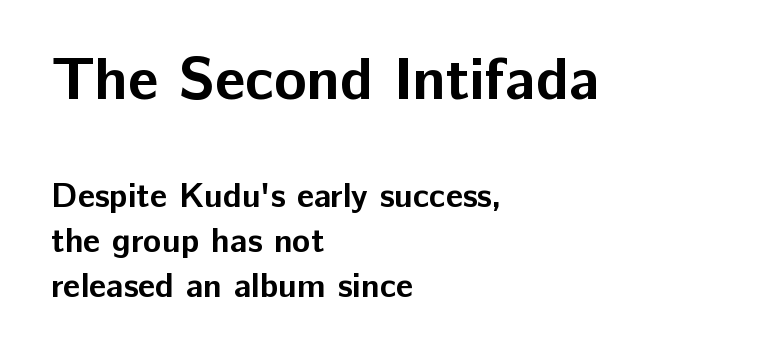
Q: Is the text bold? A: Yes.
Q: Is the text italic (slanted)? A: No, it is upright.
Q: Is the typeface a serif or a sans-serif typeface? A: Sans-serif.
Q: Is the text underlined? A: No.
Q: How is the paragraph aligned? A: Left-aligned.
Q: Is the spacing between letters normal or unusually wide? A: Normal.
Q: Is the spacing between lines tight, normal or loose? A: Normal.
Q: Which block of text is set in a larger size, the first (top) or the second (bottom)? A: The first (top) one.
Q: Width (condensed, normal, or wide)? A: Normal.
Q: Stroke contrast? A: Low.
Q: x-height? A: Medium.
Q: Monospaced? A: No.
